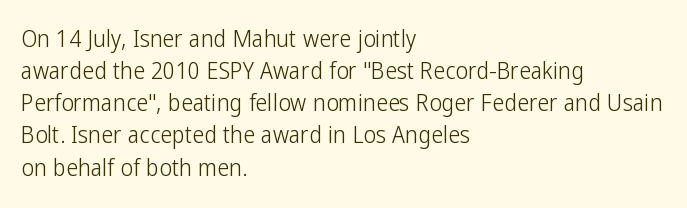
Q: Is the text bold? A: No.
Q: Is the text italic (slanted)? A: No, it is upright.
Q: Is the text underlined? A: No.
Q: How is the paragraph aligned? A: Left-aligned.
Q: Is the spacing between letters normal or unusually wide? A: Normal.
Q: Is the spacing between lines tight, normal or loose? A: Normal.
